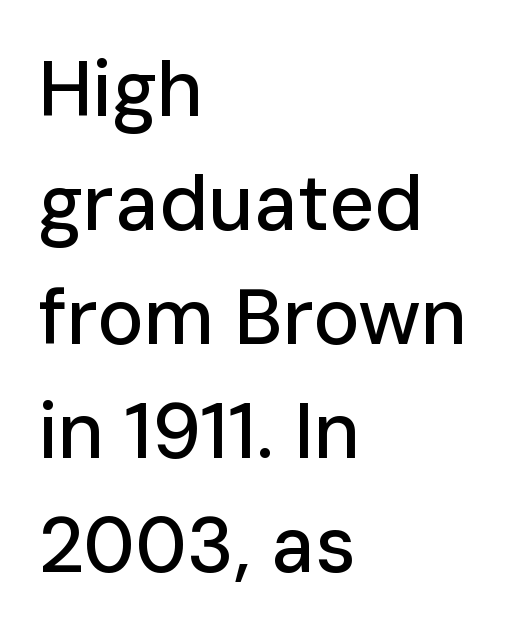
Check under the words: just untouched page. These lines are rendered in a variable-pitch font. Note: no serifs on the glyphs. Leading matches the norm, producing a regular column. Spacing between characters is what you'd get straight out of the box.
